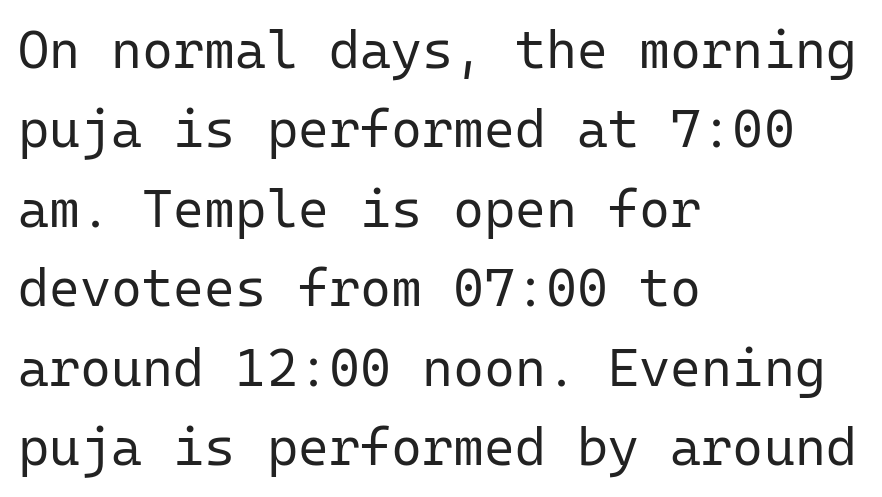
{"serif": "no", "italic": "no", "bold": "no", "weight": "regular", "width": "normal", "stroke_contrast": "low", "x_height": "medium", "monospaced": "yes", "underline": "no", "align": "left", "line_spacing": "normal", "line_spacing_ratio": 1.5, "letter_spacing": "normal", "letter_spacing_em": 0.0, "glyph_px": 53}
